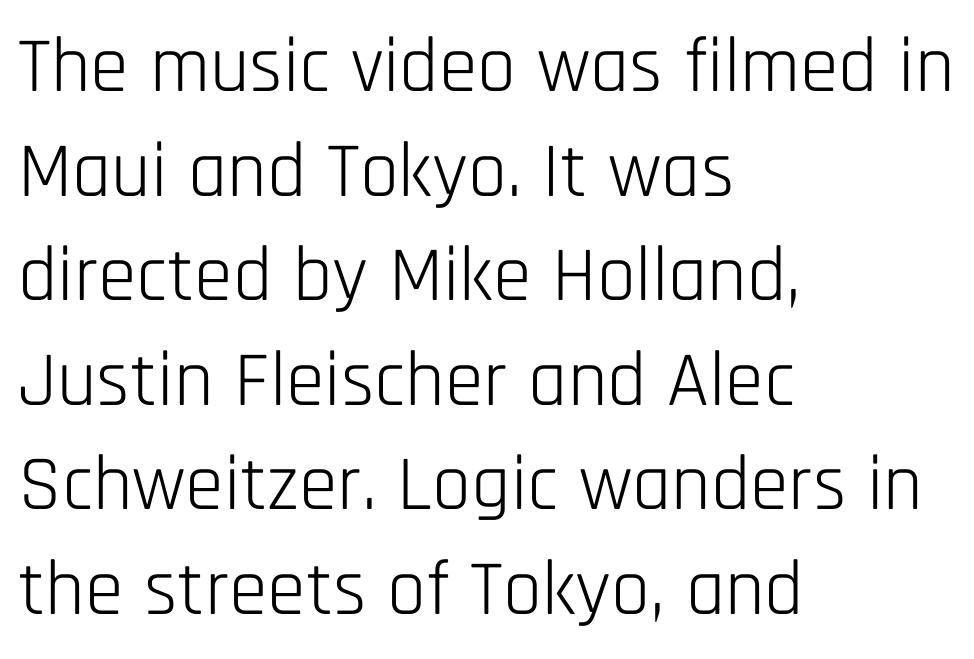
Q: Is the text bold? A: No.
Q: Is the text italic (slanted)? A: No, it is upright.
Q: Is the typeface a serif or a sans-serif typeface? A: Sans-serif.
Q: Is the text underlined? A: No.
Q: How is the paragraph aligned? A: Left-aligned.
Q: Is the spacing between letters normal or unusually wide? A: Normal.
Q: Is the spacing between lines tight, normal or loose? A: Normal.
Q: Width (condensed, normal, or wide)? A: Condensed.
Q: Stroke contrast? A: Low.
Q: x-height? A: Large.
Q: Monospaced? A: No.
